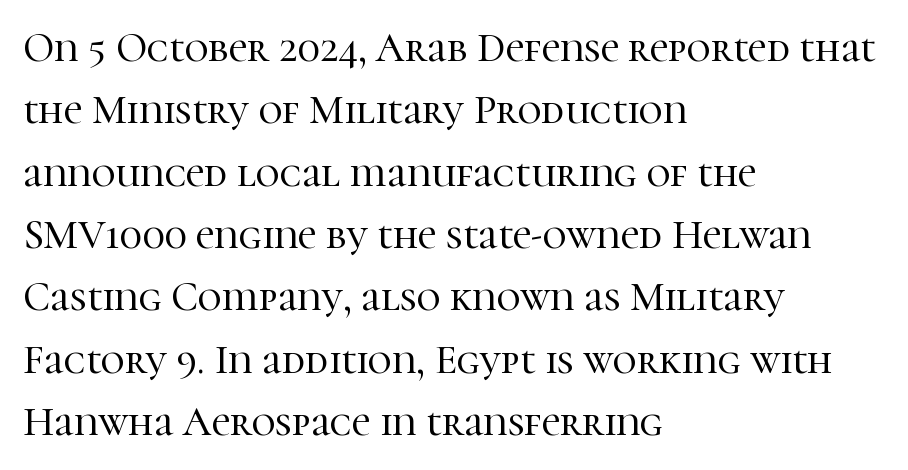
{"serif": "yes", "italic": "no", "width": "normal", "stroke_contrast": "high", "x_height": "medium", "monospaced": "no", "underline": "no", "align": "left", "line_spacing": "normal", "line_spacing_ratio": 1.52, "letter_spacing": "normal", "letter_spacing_em": 0.0, "glyph_px": 41}
